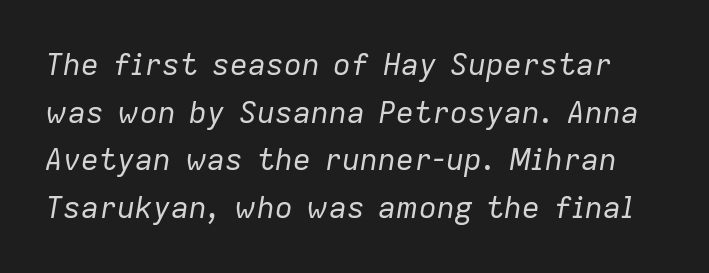
Q: Is the text bold? A: No.
Q: Is the text italic (slanted)? A: Yes, it leans right by about 9 degrees.
Q: Is the text underlined? A: No.
Q: Is the spacing between letters normal or unusually wide? A: Normal.
Q: Is the spacing between lines tight, normal or loose? A: Normal.
Q: Width (condensed, normal, or wide)? A: Normal.
Q: Stroke contrast? A: Low.
Q: x-height? A: Medium.
Q: Monospaced? A: No.
